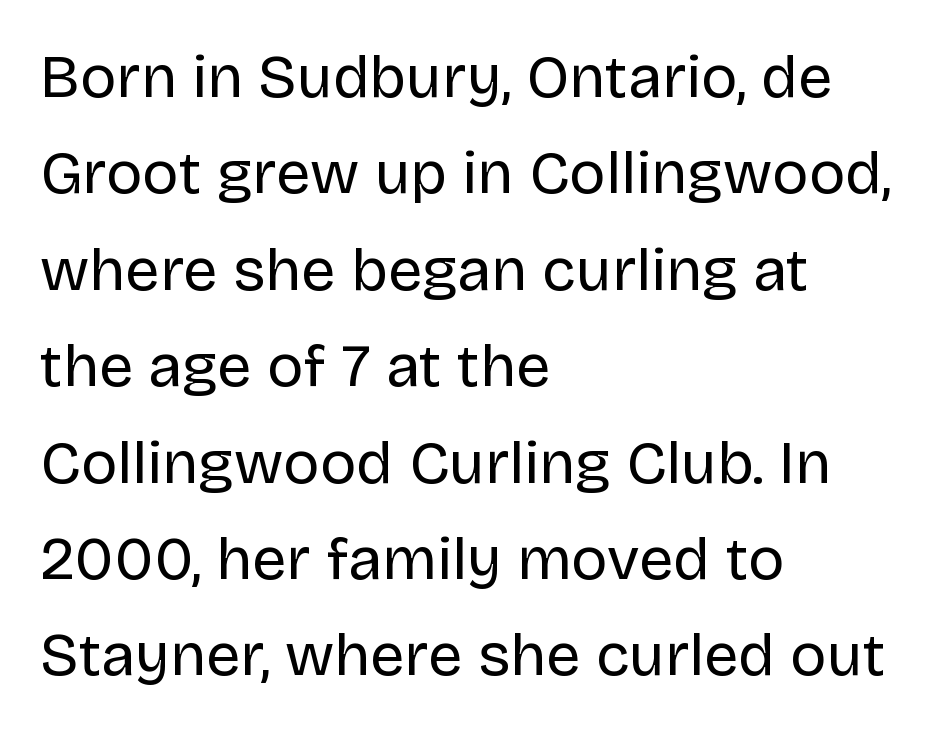
Q: Is the text bold? A: No.
Q: Is the text italic (slanted)? A: No, it is upright.
Q: Is the typeface a serif or a sans-serif typeface? A: Sans-serif.
Q: Is the text underlined? A: No.
Q: How is the paragraph aligned? A: Left-aligned.
Q: Is the spacing between letters normal or unusually wide? A: Normal.
Q: Is the spacing between lines tight, normal or loose? A: Normal.
Q: Width (condensed, normal, or wide)? A: Normal.
Q: Stroke contrast? A: Low.
Q: x-height? A: Large.
Q: Monospaced? A: No.
